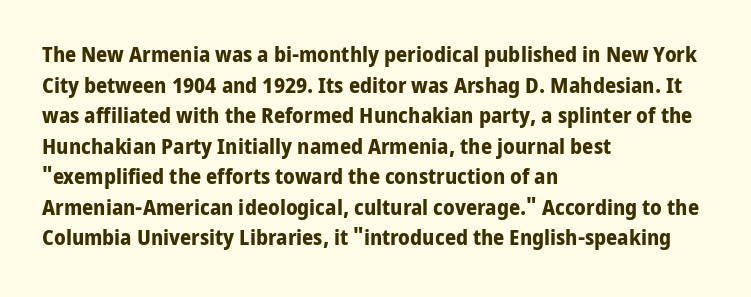
{"italic": "no", "bold": "yes", "underline": "no", "align": "left", "line_spacing": "normal", "line_spacing_ratio": 1.39, "letter_spacing": "normal", "letter_spacing_em": 0.0, "glyph_px": 22}
